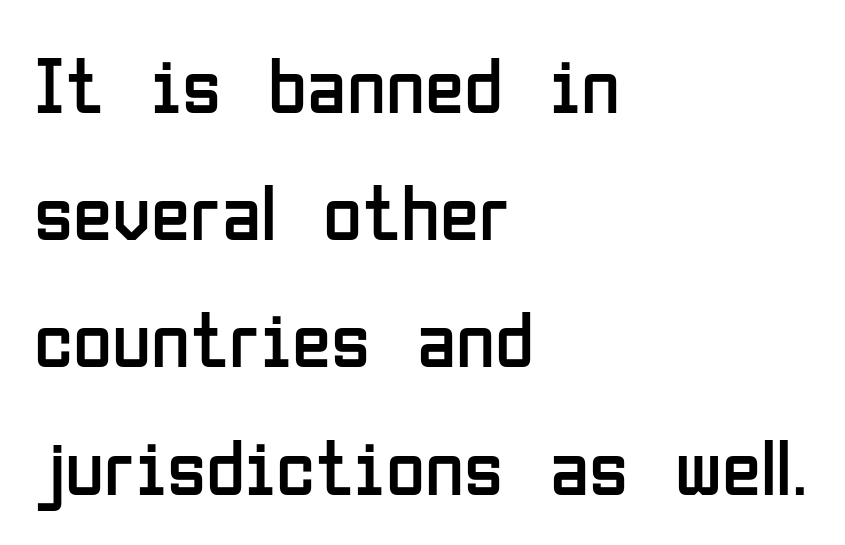
The image shows 80 px regular-weight, condensed sans-serif type, upright; set left-aligned, normal line spacing (1.59x), normal letter spacing, not underlined; low stroke contrast and a medium x-height.
